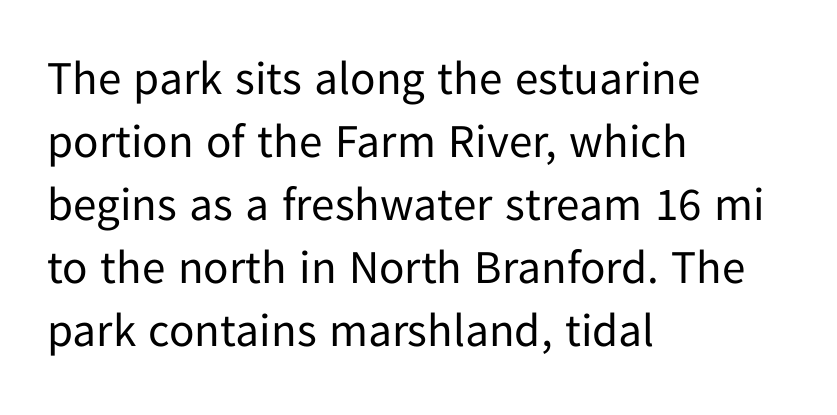
The image shows 47 px regular-weight sans-serif type, upright; set left-aligned, normal line spacing (1.34x), normal letter spacing, not underlined; low stroke contrast and a medium x-height.
